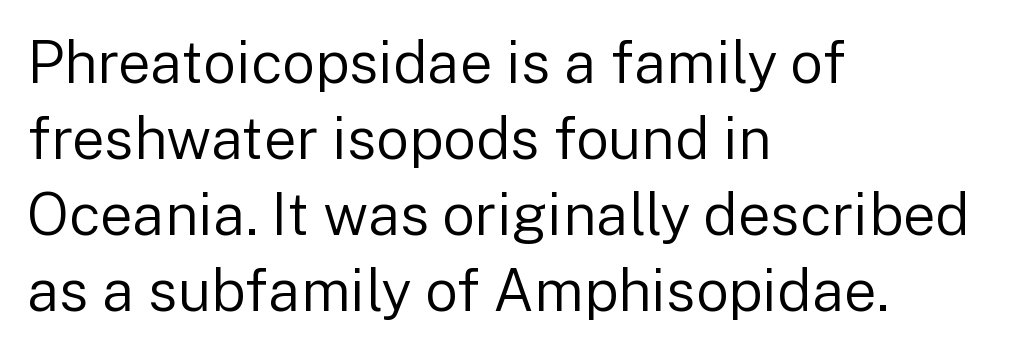
{"serif": "no", "italic": "no", "bold": "no", "weight": "regular", "width": "normal", "stroke_contrast": "low", "x_height": "medium", "monospaced": "no", "underline": "no", "align": "left", "line_spacing": "normal", "line_spacing_ratio": 1.31, "letter_spacing": "normal", "letter_spacing_em": 0.0, "glyph_px": 58}
